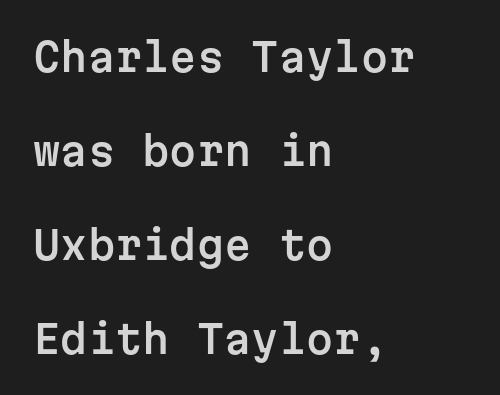
{"serif": "no", "italic": "no", "width": "normal", "stroke_contrast": "low", "x_height": "medium", "monospaced": "yes", "underline": "no", "align": "left", "line_spacing": "loose", "line_spacing_ratio": 2.41, "letter_spacing": "normal", "letter_spacing_em": 0.0, "glyph_px": 39}
